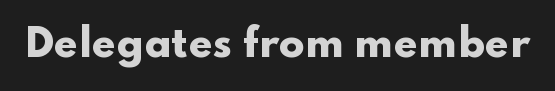
{"serif": "no", "italic": "no", "bold": "yes", "weight": "heavy", "width": "wide", "stroke_contrast": "low", "x_height": "small", "monospaced": "no", "underline": "no", "letter_spacing": "normal", "letter_spacing_em": 0.0, "glyph_px": 38}
